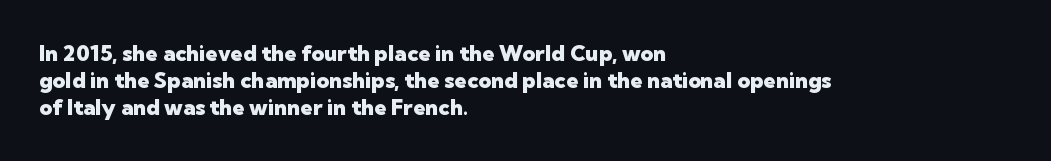
The image shows 22 px bold type, upright; set left-aligned, line spacing 1.23x, normal letter spacing, not underlined.
